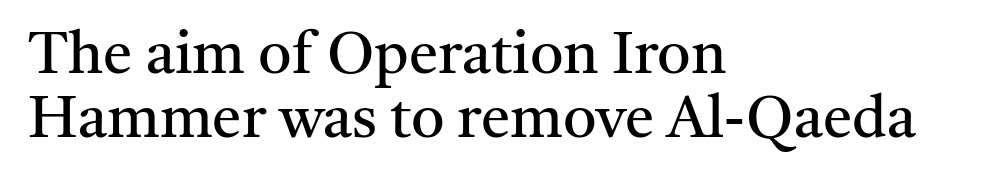
The image shows 59 px regular-weight serif type, upright; set left-aligned, tight line spacing (1.08x), normal letter spacing, not underlined; medium stroke contrast and a medium x-height.
